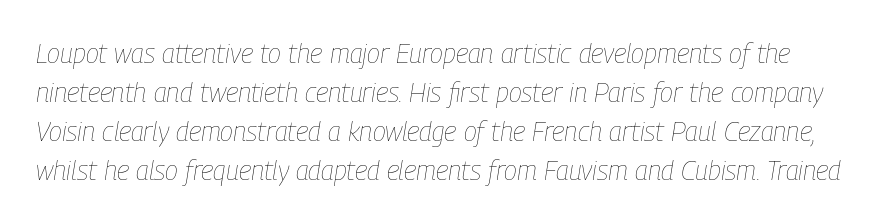
The image shows 27 px text type, italic (leaning right); set normal line spacing (1.44x), normal letter spacing, not underlined.
